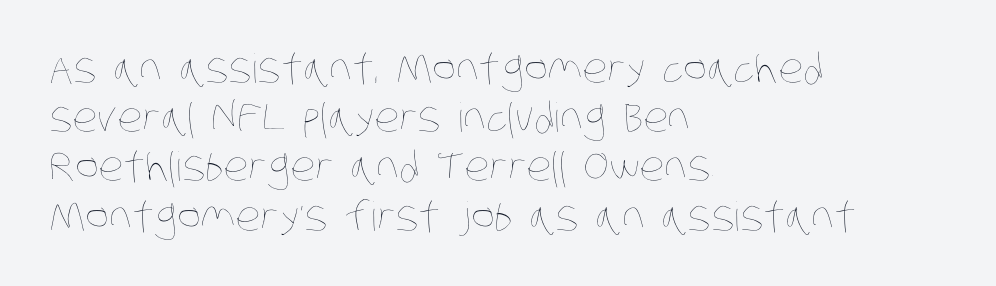
Q: Is the text bold? A: No.
Q: Is the text underlined? A: No.
Q: How is the paragraph aligned? A: Left-aligned.
Q: Is the spacing between letters normal or unusually wide? A: Normal.
Q: Width (condensed, normal, or wide)? A: Condensed.
Q: Stroke contrast? A: Low.
Q: x-height? A: Large.
Q: Monospaced? A: No.
